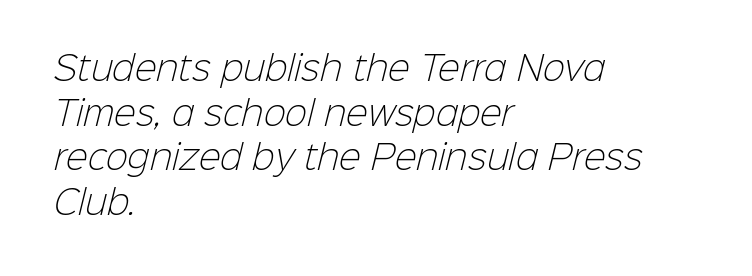
Q: Is the text bold? A: No.
Q: Is the typeface a serif or a sans-serif typeface? A: Sans-serif.
Q: Is the text underlined? A: No.
Q: How is the paragraph aligned? A: Left-aligned.
Q: Is the spacing between letters normal or unusually wide? A: Normal.
Q: Is the spacing between lines tight, normal or loose? A: Normal.
Q: Width (condensed, normal, or wide)? A: Normal.
Q: Stroke contrast? A: Low.
Q: x-height? A: Medium.
Q: Monospaced? A: No.
